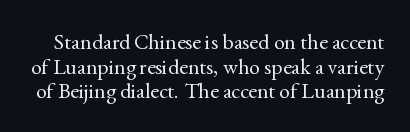
{"italic": "no", "bold": "no", "underline": "no", "line_spacing": "tight", "line_spacing_ratio": 1.12, "letter_spacing": "normal", "letter_spacing_em": 0.0, "glyph_px": 22}
